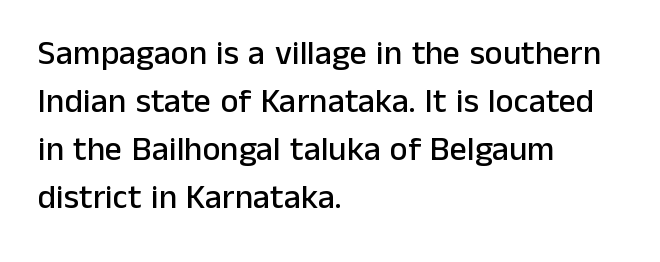
{"serif": "no", "italic": "no", "width": "normal", "stroke_contrast": "low", "x_height": "medium", "monospaced": "no", "underline": "no", "align": "left", "line_spacing": "normal", "line_spacing_ratio": 1.41, "letter_spacing": "normal", "letter_spacing_em": 0.0, "glyph_px": 34}
